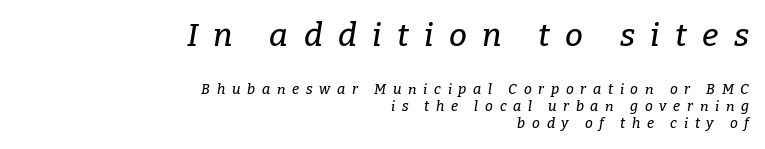
{"serif": "yes", "italic": "yes", "lean": "right", "slant_degrees": 9, "width": "normal", "stroke_contrast": "low", "x_height": "medium", "monospaced": "no", "underline": "no", "align": "right", "line_spacing_ratio": 1.21, "letter_spacing": "wide", "letter_spacing_em": 0.48, "larger_block": "first", "size_ratio": 2.29, "glyph_px": 32}
